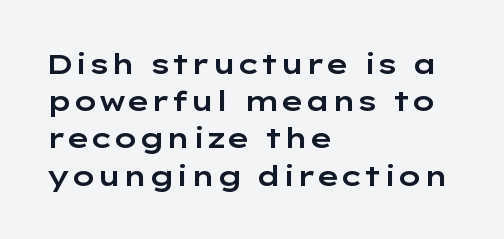
{"serif": "no", "italic": "no", "width": "wide", "stroke_contrast": "low", "x_height": "medium", "monospaced": "no", "underline": "no", "align": "left", "line_spacing": "normal", "line_spacing_ratio": 1.33, "letter_spacing": "normal", "letter_spacing_em": 0.0, "glyph_px": 28}
